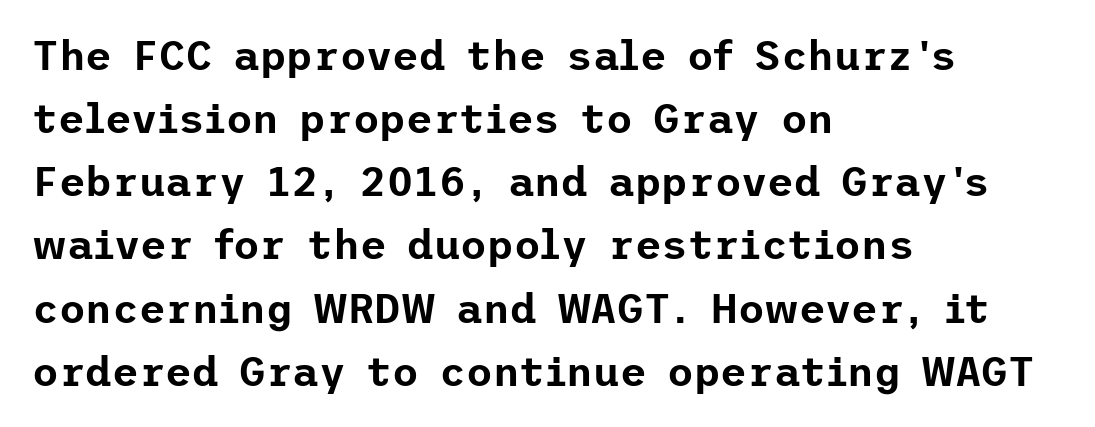
{"serif": "no", "italic": "no", "width": "normal", "stroke_contrast": "low", "x_height": "medium", "underline": "no", "align": "left", "line_spacing": "normal", "line_spacing_ratio": 1.54, "letter_spacing": "normal", "letter_spacing_em": 0.0, "glyph_px": 41}
